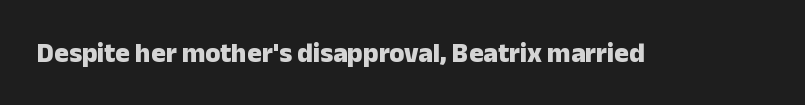
Q: Is the text bold? A: Yes.
Q: Is the text italic (slanted)? A: No, it is upright.
Q: Is the text underlined? A: No.
Q: Is the spacing between letters normal or unusually wide? A: Normal.
